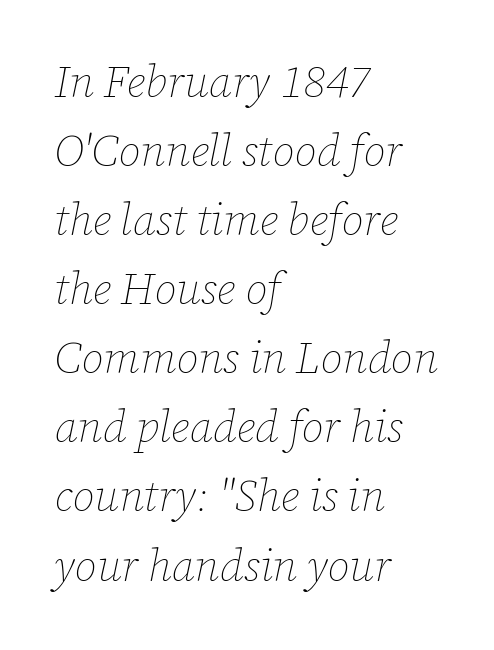
The image shows 44 px thin type, italic (leaning right); set left-aligned, normal line spacing (1.57x), normal letter spacing, not underlined; low stroke contrast and a medium x-height.
